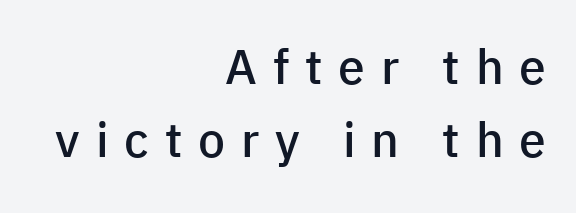
{"serif": "no", "italic": "no", "bold": "semi", "weight": "semibold", "width": "normal", "stroke_contrast": "low", "x_height": "medium", "monospaced": "no", "underline": "no", "align": "right", "line_spacing": "normal", "line_spacing_ratio": 1.52, "letter_spacing": "wide", "letter_spacing_em": 0.33, "glyph_px": 48}
